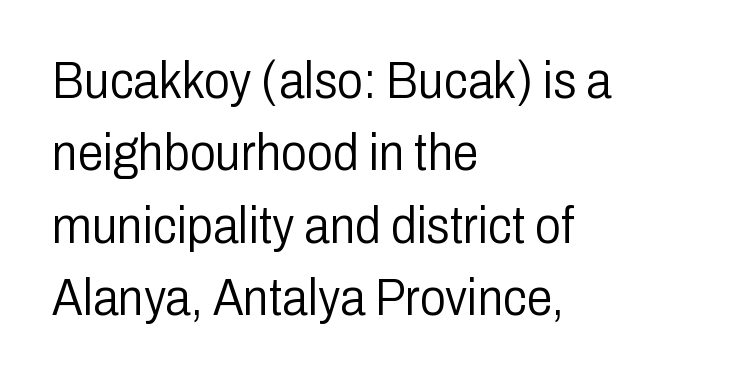
The image shows 52 px light, condensed sans-serif type, upright; set left-aligned, normal line spacing (1.39x), normal letter spacing, not underlined; low stroke contrast and a medium x-height.
